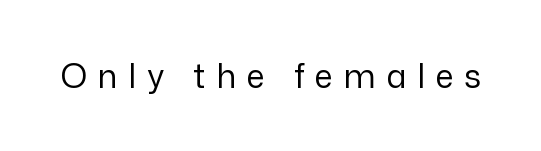
Q: Is the text bold? A: No.
Q: Is the text italic (slanted)? A: No, it is upright.
Q: Is the typeface a serif or a sans-serif typeface? A: Sans-serif.
Q: Is the text underlined? A: No.
Q: Is the spacing between letters normal or unusually wide? A: Unusually wide.
Q: Width (condensed, normal, or wide)? A: Normal.
Q: Stroke contrast? A: Low.
Q: x-height? A: Medium.
Q: Monospaced? A: No.
